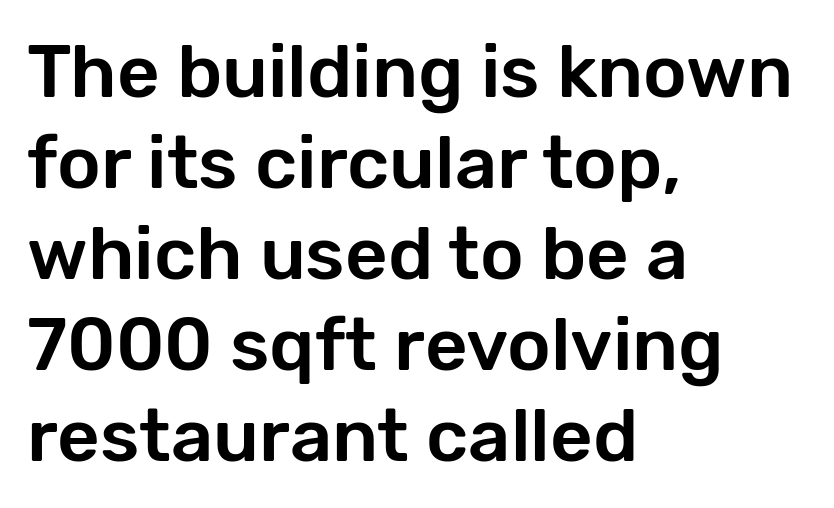
{"serif": "no", "italic": "no", "width": "normal", "stroke_contrast": "low", "x_height": "medium", "monospaced": "no", "underline": "no", "align": "left", "line_spacing_ratio": 1.23, "letter_spacing": "normal", "letter_spacing_em": 0.0, "glyph_px": 74}
